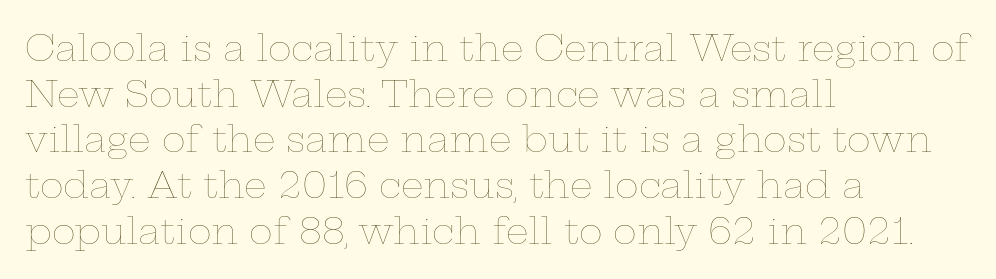
{"italic": "no", "bold": "no", "weight": "thin", "width": "wide", "stroke_contrast": "low", "x_height": "medium", "monospaced": "no", "underline": "no", "align": "left", "line_spacing": "normal", "line_spacing_ratio": 1.27, "letter_spacing": "normal", "letter_spacing_em": 0.0, "glyph_px": 36}
